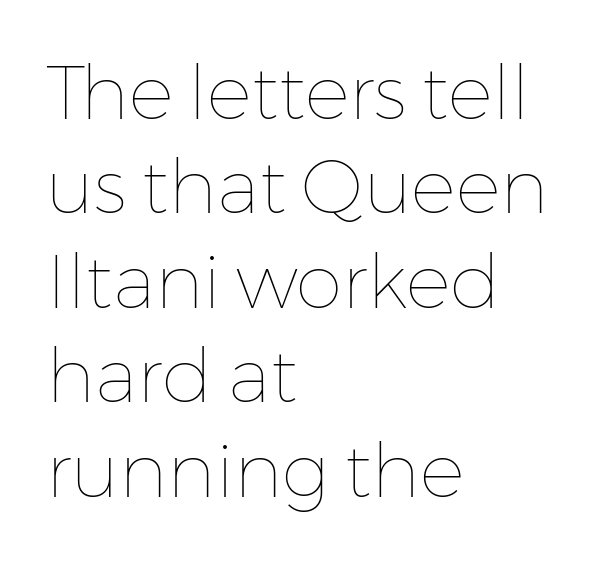
The image shows 75 px thin type, upright; set left-aligned, normal line spacing (1.26x), normal letter spacing, not underlined; low stroke contrast and a medium x-height.
